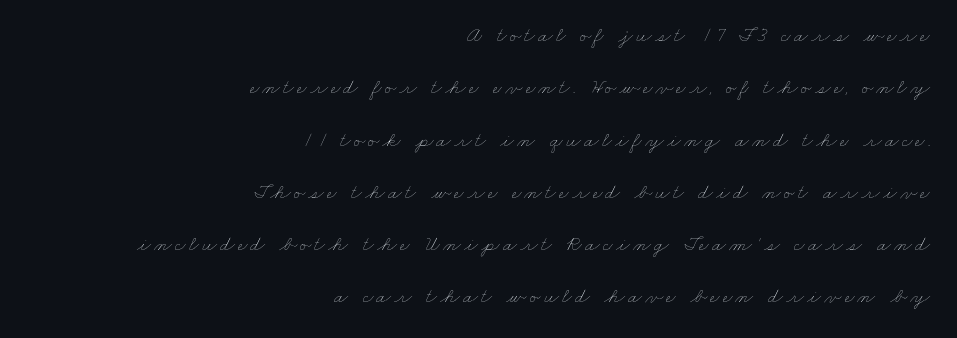
No word sits above an underline. The passage shown is not bold in any degree. Regarding leading, the lines here are spaced well apart. The rag falls on the left side of this text block.
